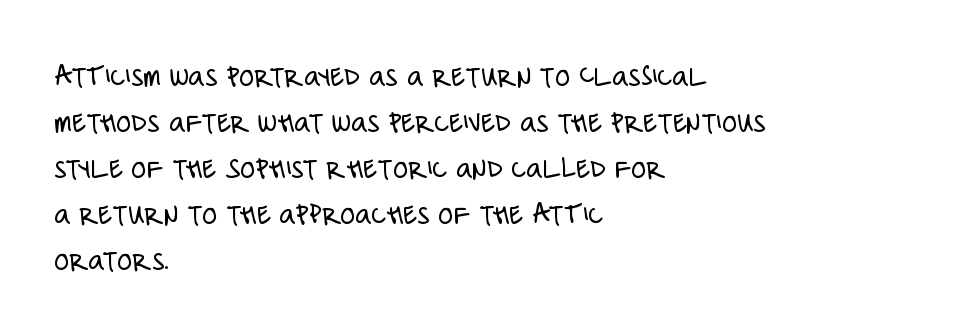
Q: Is the text bold? A: No.
Q: Is the text italic (slanted)? A: No, it is upright.
Q: Is the typeface a serif or a sans-serif typeface? A: Sans-serif.
Q: Is the text underlined? A: No.
Q: How is the paragraph aligned? A: Left-aligned.
Q: Is the spacing between letters normal or unusually wide? A: Normal.
Q: Is the spacing between lines tight, normal or loose? A: Normal.
Q: Width (condensed, normal, or wide)? A: Condensed.
Q: Stroke contrast? A: Low.
Q: x-height? A: Large.
Q: Monospaced? A: No.
